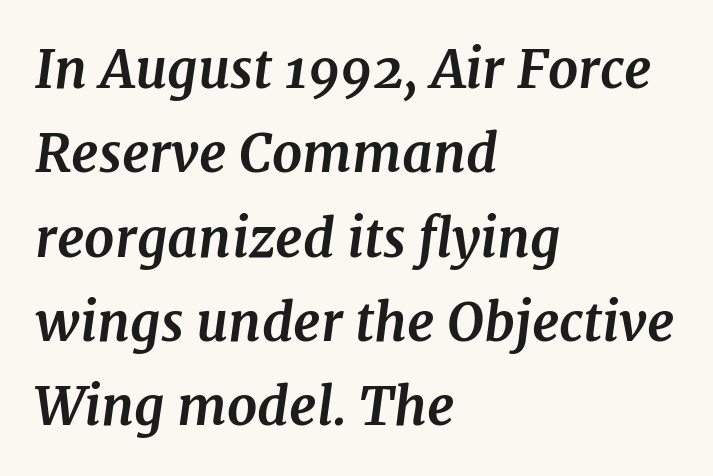
Q: Is the text bold? A: Yes.
Q: Is the text italic (slanted)? A: Yes, it leans right by about 7 degrees.
Q: Is the typeface a serif or a sans-serif typeface? A: Serif.
Q: Is the text underlined? A: No.
Q: How is the paragraph aligned? A: Left-aligned.
Q: Is the spacing between letters normal or unusually wide? A: Normal.
Q: Is the spacing between lines tight, normal or loose? A: Normal.
Q: Width (condensed, normal, or wide)? A: Normal.
Q: Stroke contrast? A: Medium.
Q: x-height? A: Medium.
Q: Monospaced? A: No.
